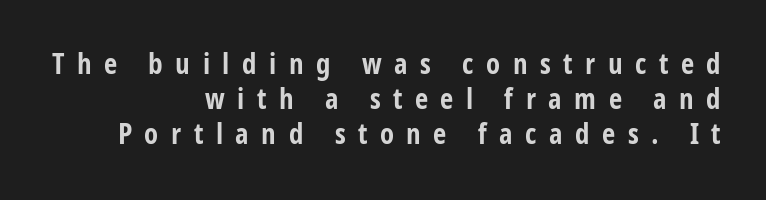
{"serif": "no", "italic": "no", "bold": "yes", "weight": "bold", "width": "condensed", "stroke_contrast": "low", "x_height": "large", "monospaced": "no", "underline": "no", "align": "right", "line_spacing_ratio": 1.2, "letter_spacing": "wide", "letter_spacing_em": 0.43, "glyph_px": 29}
